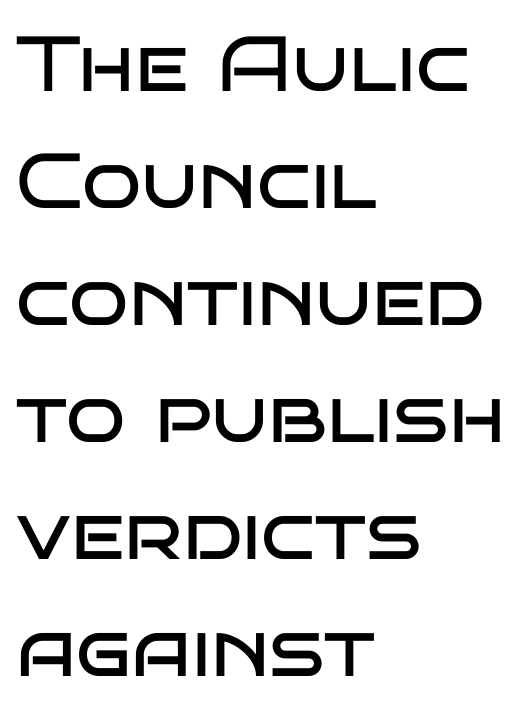
{"serif": "no", "italic": "no", "bold": "no", "weight": "regular", "width": "wide", "stroke_contrast": "low", "x_height": "large", "monospaced": "no", "underline": "no", "align": "left", "line_spacing": "normal", "line_spacing_ratio": 1.5, "letter_spacing": "normal", "letter_spacing_em": 0.0, "glyph_px": 78}
